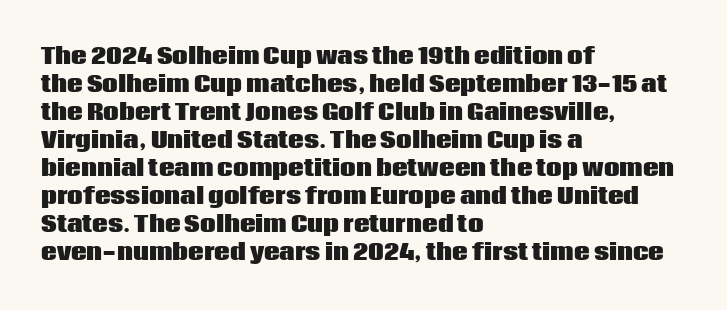
The axis of the letterforms is exactly vertical. Leftover space on each line is placed entirely after the last word. Each row of text sits above clean, open space. Students, note that the glyphs here touch the page at normal intervals.
